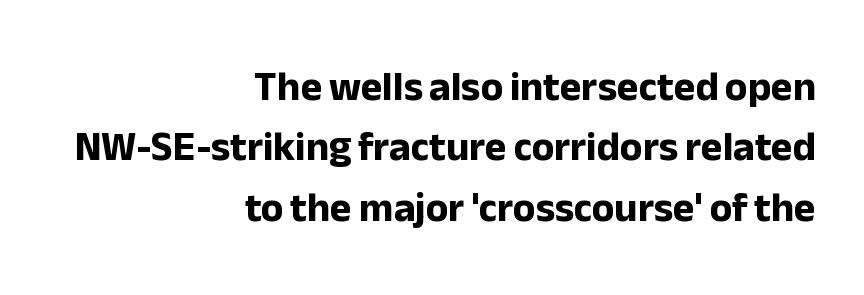
Q: Is the text bold? A: Yes.
Q: Is the text italic (slanted)? A: No, it is upright.
Q: Is the typeface a serif or a sans-serif typeface? A: Sans-serif.
Q: Is the text underlined? A: No.
Q: How is the paragraph aligned? A: Right-aligned.
Q: Is the spacing between letters normal or unusually wide? A: Normal.
Q: Is the spacing between lines tight, normal or loose? A: Normal.
Q: Width (condensed, normal, or wide)? A: Normal.
Q: Stroke contrast? A: Low.
Q: x-height? A: Medium.
Q: Monospaced? A: No.
